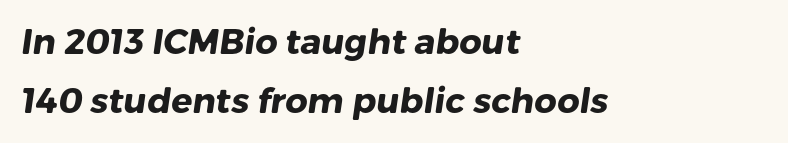
{"serif": "no", "bold": "yes", "weight": "heavy", "width": "normal", "stroke_contrast": "low", "x_height": "medium", "monospaced": "no", "underline": "no", "align": "left", "line_spacing": "normal", "line_spacing_ratio": 1.7, "letter_spacing": "normal", "letter_spacing_em": 0.0, "glyph_px": 35}
